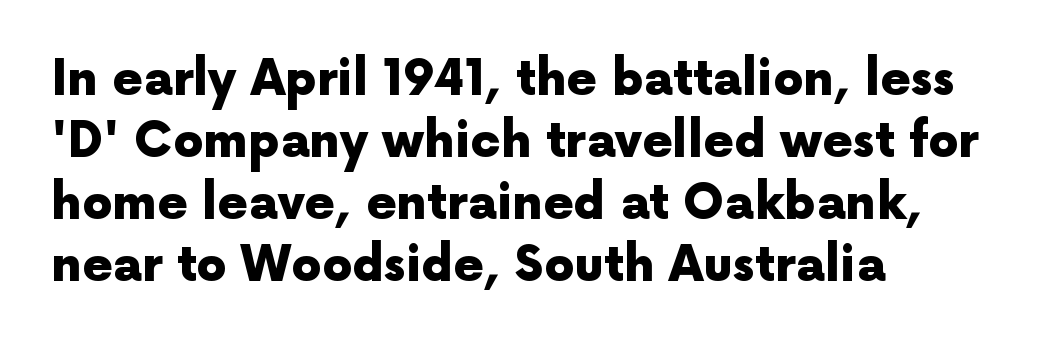
{"serif": "no", "italic": "no", "bold": "yes", "weight": "heavy", "width": "normal", "x_height": "medium", "monospaced": "no", "underline": "no", "align": "left", "line_spacing": "normal", "line_spacing_ratio": 1.29, "letter_spacing": "normal", "letter_spacing_em": 0.0, "glyph_px": 48}
